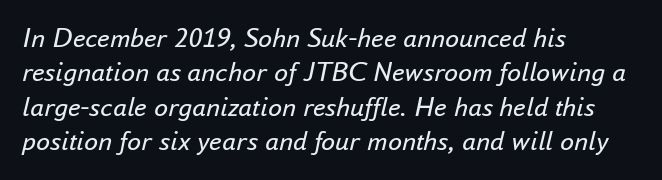
Q: Is the text bold? A: No.
Q: Is the text italic (slanted)? A: Yes, it leans right by about 16 degrees.
Q: Is the text underlined? A: No.
Q: How is the paragraph aligned? A: Left-aligned.
Q: Is the spacing between letters normal or unusually wide? A: Normal.
Q: Width (condensed, normal, or wide)? A: Normal.
Q: Stroke contrast? A: Low.
Q: x-height? A: Small.
Q: Monospaced? A: No.
